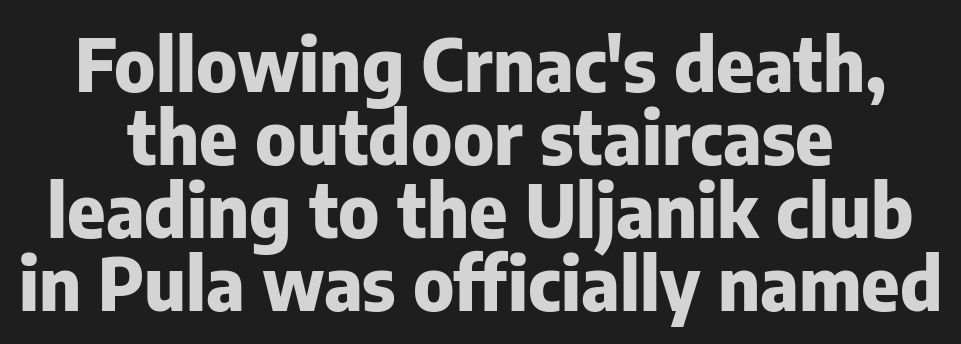
The image shows 73 px heavy sans-serif type, upright; set centered, tight line spacing (1.0x), normal letter spacing, not underlined; low stroke contrast and a medium x-height.
